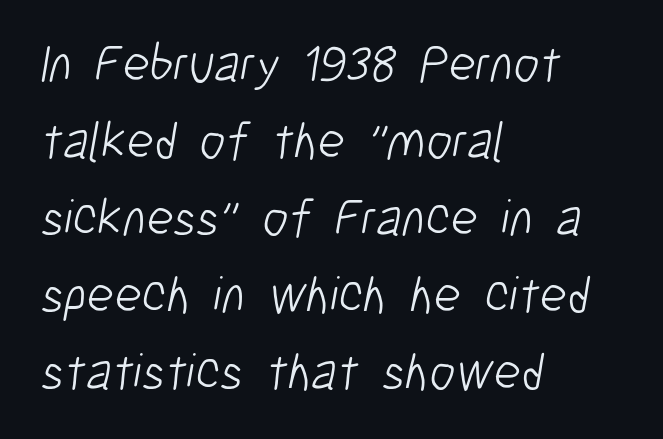
The image shows 52 px light, condensed sans-serif type; set left-aligned, normal line spacing (1.48x), normal letter spacing, not underlined; low stroke contrast and a medium x-height.
